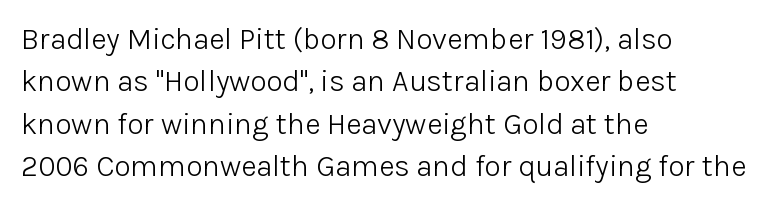
{"serif": "no", "italic": "no", "bold": "no", "weight": "light", "width": "normal", "stroke_contrast": "low", "x_height": "medium", "monospaced": "no", "underline": "no", "align": "left", "line_spacing": "normal", "line_spacing_ratio": 1.41, "letter_spacing": "normal", "letter_spacing_em": 0.0, "glyph_px": 30}
